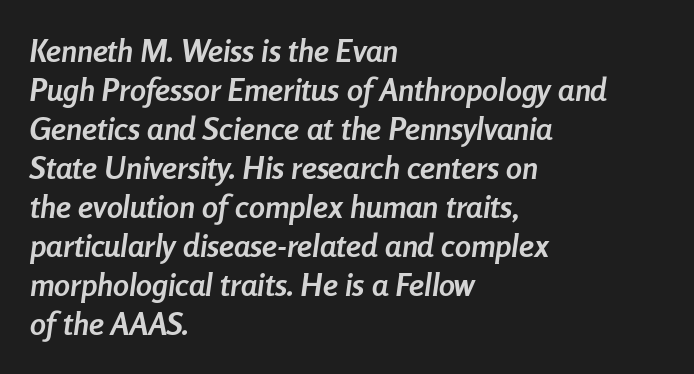
{"italic": "yes", "lean": "right", "slant_degrees": 8, "bold": "yes", "weight": "semibold", "width": "condensed", "stroke_contrast": "low", "x_height": "medium", "monospaced": "no", "underline": "no", "align": "left", "line_spacing_ratio": 1.22, "letter_spacing": "normal", "letter_spacing_em": 0.0, "glyph_px": 32}
